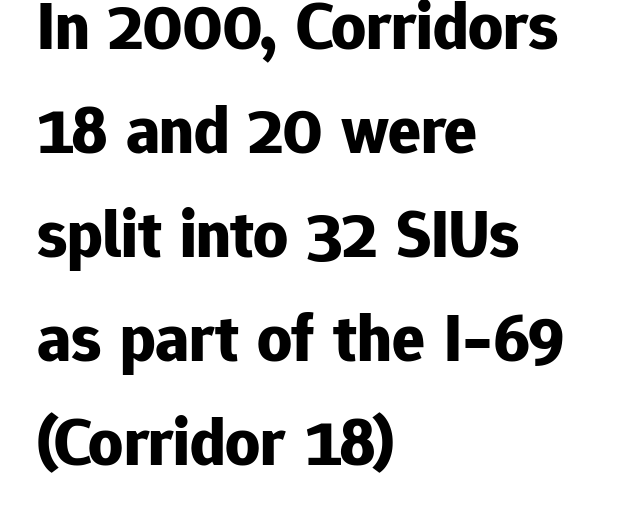
Q: Is the text bold? A: Yes.
Q: Is the text italic (slanted)? A: No, it is upright.
Q: Is the typeface a serif or a sans-serif typeface? A: Sans-serif.
Q: Is the text underlined? A: No.
Q: How is the paragraph aligned? A: Left-aligned.
Q: Is the spacing between letters normal or unusually wide? A: Normal.
Q: Is the spacing between lines tight, normal or loose? A: Normal.
Q: Width (condensed, normal, or wide)? A: Normal.
Q: Stroke contrast? A: Low.
Q: x-height? A: Medium.
Q: Monospaced? A: No.
